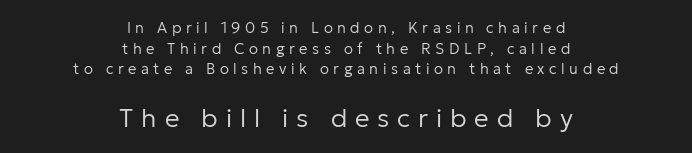
{"italic": "no", "bold": "no", "underline": "no", "align": "center", "line_spacing": "normal", "line_spacing_ratio": 1.38, "letter_spacing": "wide", "letter_spacing_em": 0.3, "larger_block": "second", "size_ratio": 1.73, "glyph_px": 26}
